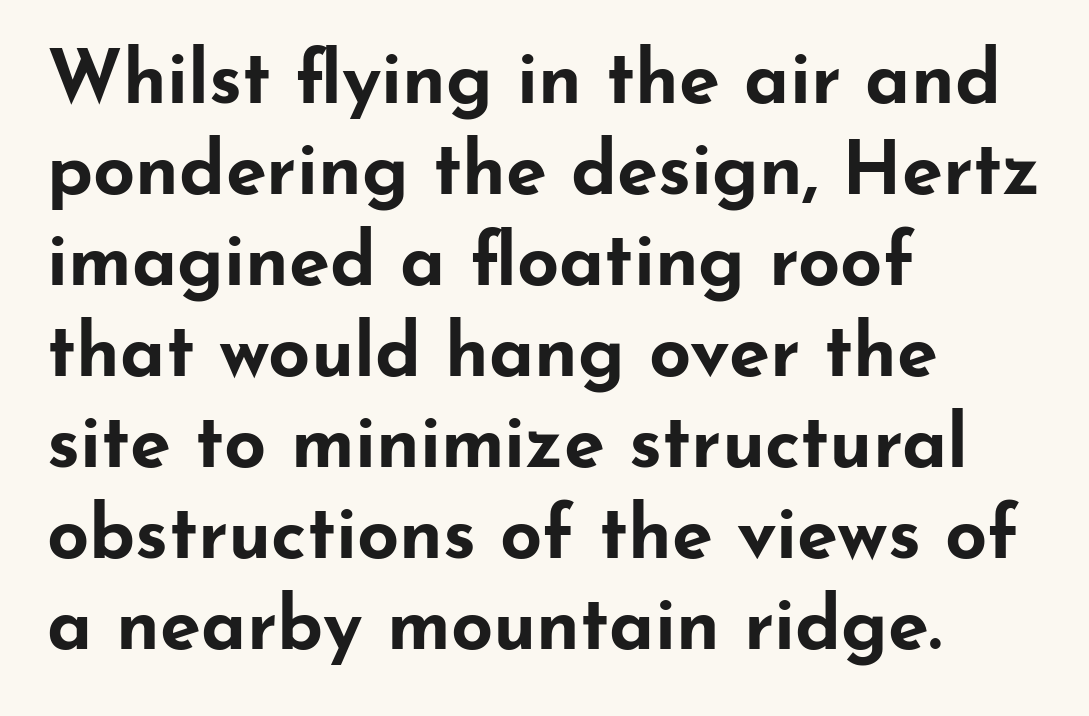
Q: Is the text bold? A: Yes.
Q: Is the text italic (slanted)? A: No, it is upright.
Q: Is the typeface a serif or a sans-serif typeface? A: Sans-serif.
Q: Is the text underlined? A: No.
Q: How is the paragraph aligned? A: Left-aligned.
Q: Is the spacing between letters normal or unusually wide? A: Normal.
Q: Width (condensed, normal, or wide)? A: Wide.
Q: Stroke contrast? A: Low.
Q: x-height? A: Small.
Q: Monospaced? A: No.
